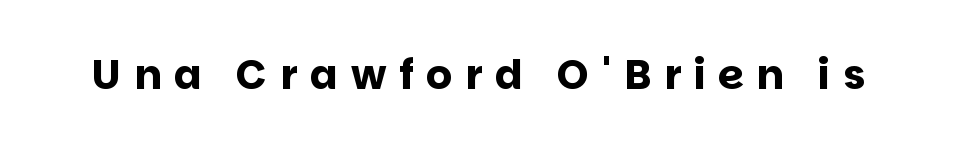
Q: Is the text bold? A: Yes.
Q: Is the text italic (slanted)? A: No, it is upright.
Q: Is the typeface a serif or a sans-serif typeface? A: Sans-serif.
Q: Is the text underlined? A: No.
Q: Is the spacing between letters normal or unusually wide? A: Unusually wide.
Q: Width (condensed, normal, or wide)? A: Normal.
Q: Stroke contrast? A: Low.
Q: x-height? A: Large.
Q: Monospaced? A: No.
